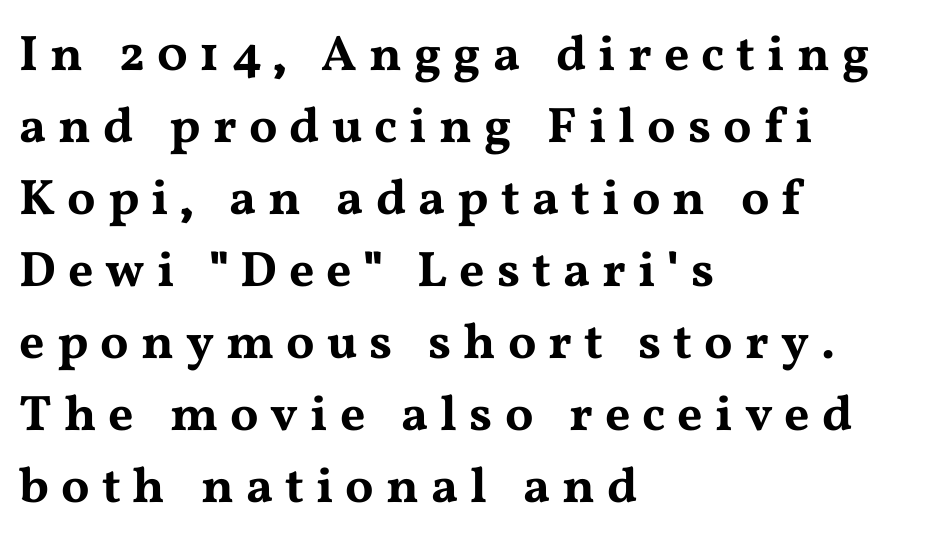
{"serif": "yes", "italic": "no", "width": "wide", "stroke_contrast": "medium", "x_height": "medium", "monospaced": "no", "underline": "no", "align": "left", "line_spacing": "normal", "line_spacing_ratio": 1.44, "letter_spacing": "wide", "letter_spacing_em": 0.24, "glyph_px": 50}
